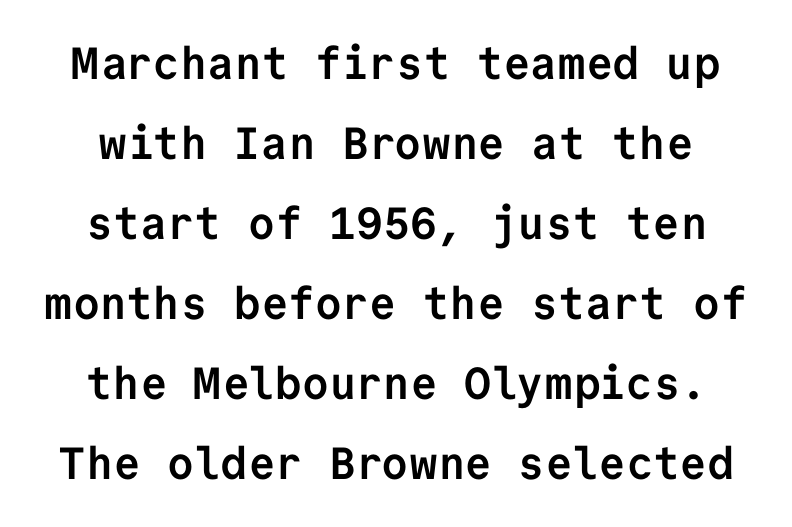
The horizontal fit of the characters is conventional and even. Is this a fixed-width face? Yes — each glyph sits in an identical cell. This is roman type, the default non-slanted kind. Strong, thick strokes mark this as bold type. The characters display no serif detailing; their extremities are plain. Any mark beneath the type? The region is blank.
